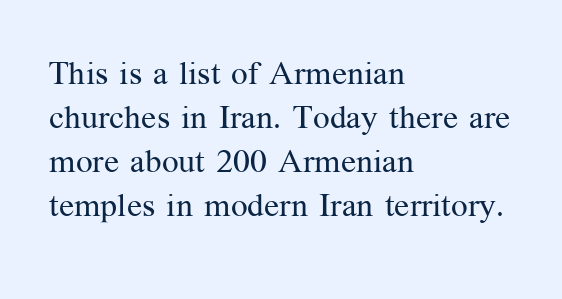
Designer's note — italics off, roman on. The rendering uses a moderate line-height, typical for paragraphs. Type style note: has serifs. The weight tops out at a normal text grade. The letterforms sit shoulder to shoulder at normal distance.
